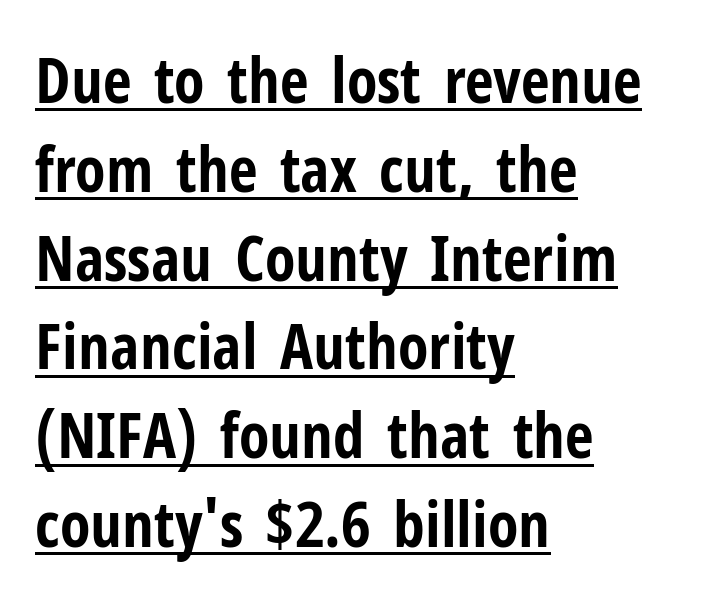
The image shows 63 px bold, condensed sans-serif type, upright; set left-aligned, normal line spacing (1.41x), normal letter spacing, underlined; low stroke contrast and a medium x-height.
